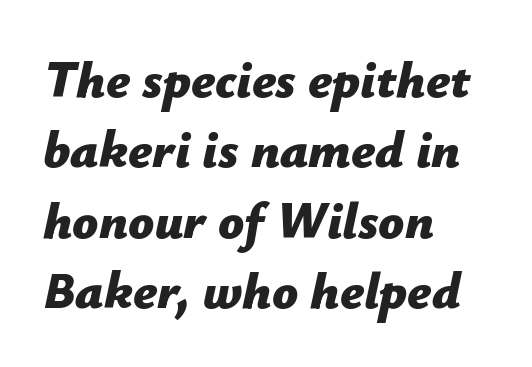
This rendering leaves character spacing at its baseline value. Normally led — the rows are evenly, conventionally spaced. The passage shown leans; its letterforms are oblique. Honestly, there is no underline to notice here at all. The rendering uses natural spacing where letterforms have individual widths. In terms of weight, the rendering is a true, heavy bold.
